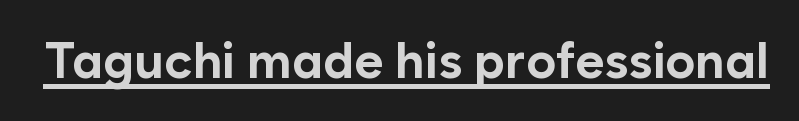
Q: Is the text bold? A: Yes.
Q: Is the text italic (slanted)? A: No, it is upright.
Q: Is the typeface a serif or a sans-serif typeface? A: Sans-serif.
Q: Is the text underlined? A: Yes.
Q: Is the spacing between letters normal or unusually wide? A: Normal.
Q: Width (condensed, normal, or wide)? A: Normal.
Q: Stroke contrast? A: Low.
Q: x-height? A: Medium.
Q: Monospaced? A: No.
